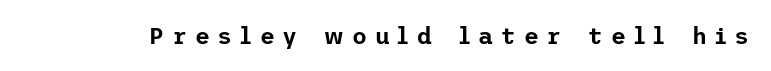
Glyph-to-glyph distance is far greater than everyday printed text. The type sits square on the baseline with zero lean. The gap between lines stays unmarked.
